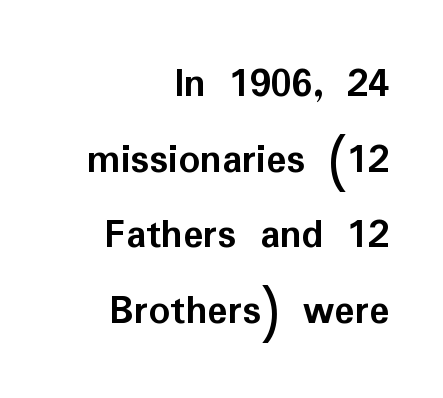
Typesetter's note: full bold, strokes at maximum text heaviness. Characters follow at the spacing the type designer built in. I'd call this a sans setting — the letters go barefoot. The passage shown is typed in a proportional face where columns would drift.
